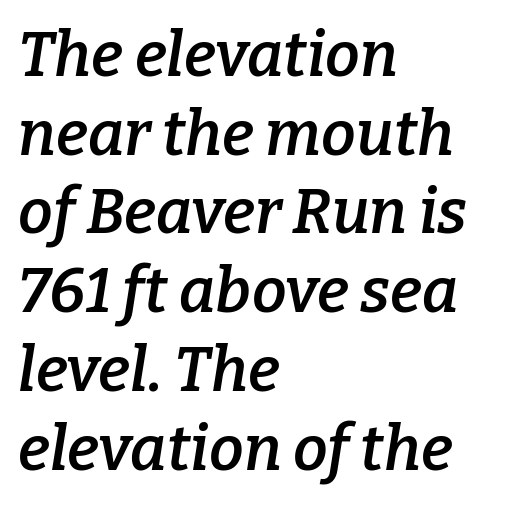
These words are printed semibold, heavier than regular yet not bold. The horizontal fit of the characters is conventional and even. Rows of type keep a routine distance in the vertical direction. In terms of posture, this sample is oblique. These lines are rendered in a variable-pitch font. I'd call this a serif setting — the letters wear small feet.
